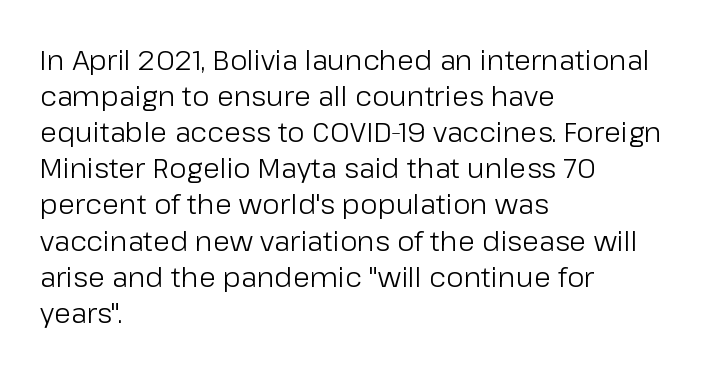
{"serif": "no", "italic": "no", "bold": "no", "weight": "light", "width": "normal", "stroke_contrast": "low", "x_height": "medium", "monospaced": "no", "underline": "no", "align": "left", "line_spacing": "normal", "line_spacing_ratio": 1.29, "letter_spacing": "normal", "letter_spacing_em": 0.0, "glyph_px": 28}
